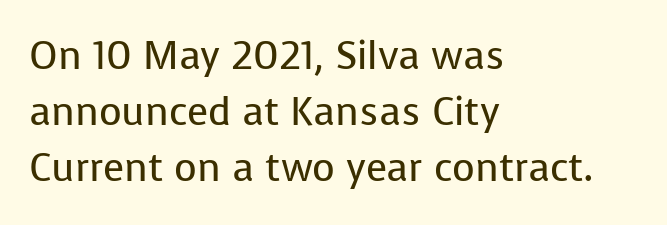
{"serif": "no", "italic": "no", "bold": "no", "weight": "regular", "width": "normal", "stroke_contrast": "low", "x_height": "medium", "monospaced": "no", "underline": "no", "align": "left", "line_spacing": "normal", "line_spacing_ratio": 1.44, "letter_spacing": "normal", "letter_spacing_em": 0.0, "glyph_px": 39}
